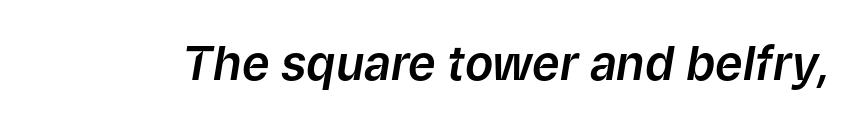
{"italic": "yes", "lean": "right", "slant_degrees": 9, "width": "normal", "stroke_contrast": "low", "x_height": "medium", "monospaced": "no", "underline": "no", "letter_spacing": "normal", "letter_spacing_em": 0.0, "glyph_px": 47}
